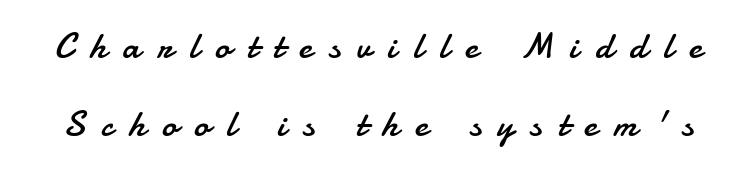
{"serif": "no", "bold": "no", "weight": "regular", "width": "normal", "stroke_contrast": "low", "x_height": "small", "monospaced": "no", "underline": "no", "line_spacing": "loose", "line_spacing_ratio": 2.1, "letter_spacing": "wide", "letter_spacing_em": 0.45, "glyph_px": 37}
